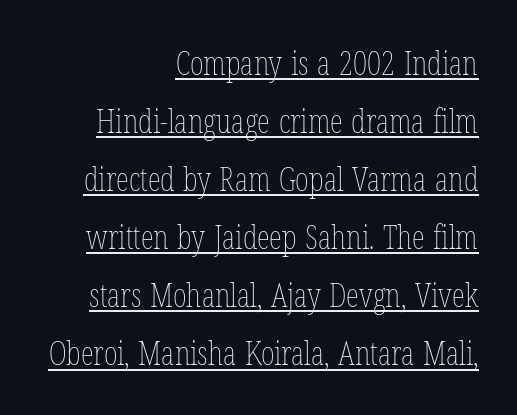
Note the varied advance widths — an 'i' is clearly narrower than an 'm'. These characters rest on top of a visible drawn line. Every character sits straight up, as roman type does. Short note: letters normally spaced. A quiet, ordinary-to-light weight characterises the typeface.
